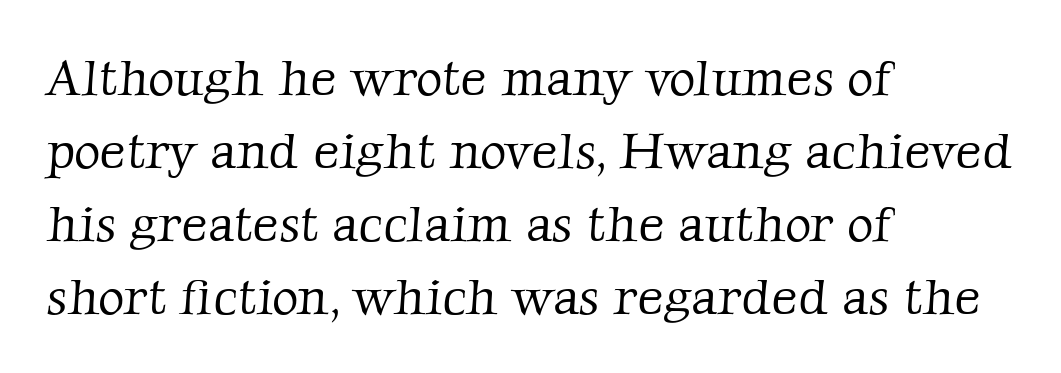
Each letter keeps its own natural width here, so spacing adapts to shape. In terms of letterspacing, this is plain default setting. Compared with typical paragraphs, the rows here are spaced about the same. Regarding serifs, this sample has them. This sample is left-justified, so line endings fall wherever the words run out. The string is rendered with underlining switched off.
